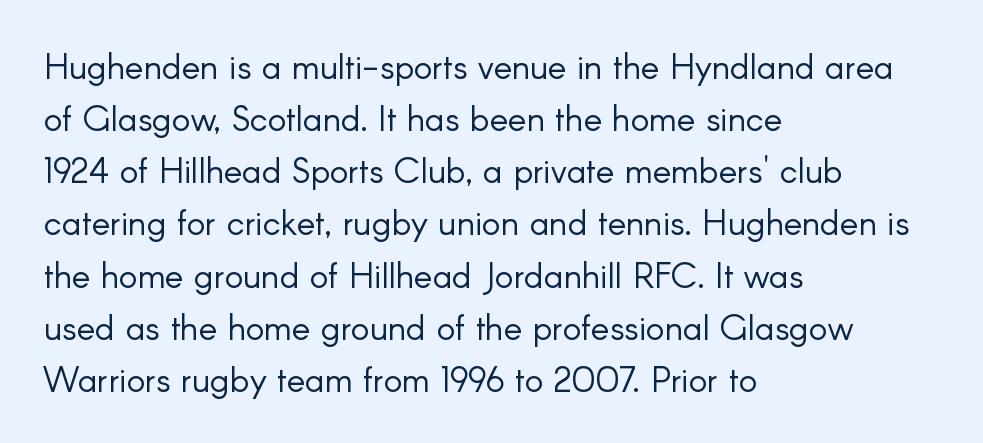
The image shows 35 px light sans-serif type, upright; set left-aligned, normal line spacing (1.49x), normal letter spacing, not underlined; low stroke contrast and a small x-height.
